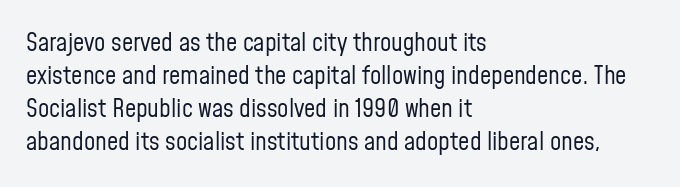
{"italic": "no", "bold": "no", "underline": "no", "align": "left", "line_spacing": "normal", "line_spacing_ratio": 1.32, "letter_spacing": "normal", "letter_spacing_em": 0.0, "glyph_px": 25}
